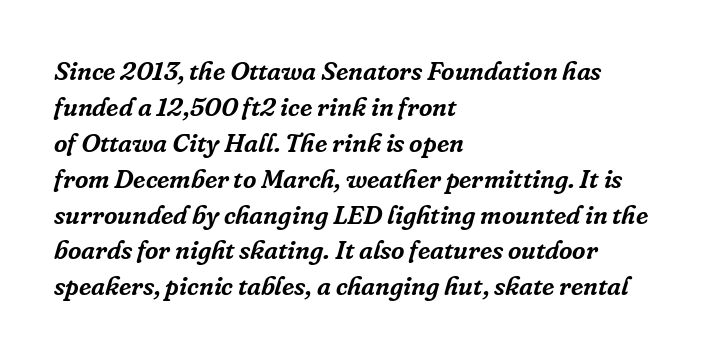
Slant detected: the letters are inclined. Horizontal alignment here is leftward, the default for most running prose. No extra tracking has been applied to these lines. A normal amount of white space separates one row of letters from the next.
